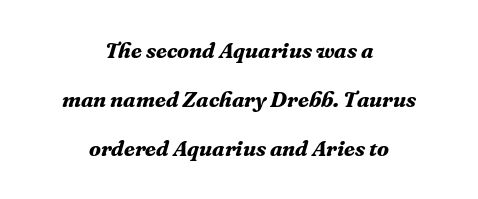
Q: Is the text bold? A: Yes.
Q: Is the text italic (slanted)? A: Yes, it leans right by about 16 degrees.
Q: Is the text underlined? A: No.
Q: How is the paragraph aligned? A: Centered.
Q: Is the spacing between letters normal or unusually wide? A: Normal.
Q: Is the spacing between lines tight, normal or loose? A: Loose.
